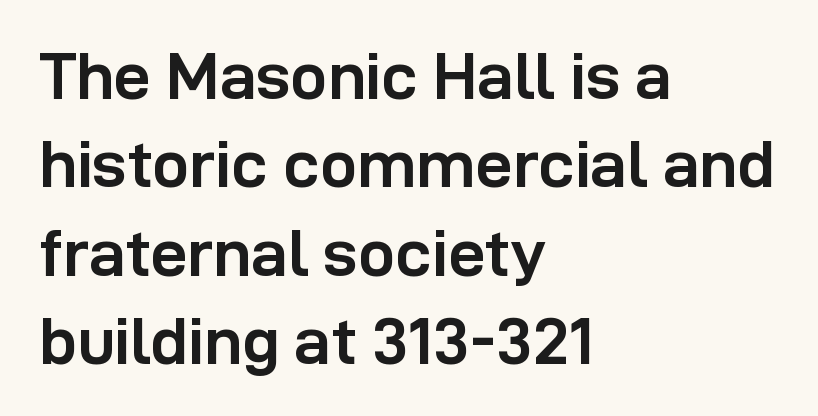
The image shows 66 px semibold sans-serif type, upright; set left-aligned, normal line spacing (1.34x), normal letter spacing, not underlined; low stroke contrast and a medium x-height.
